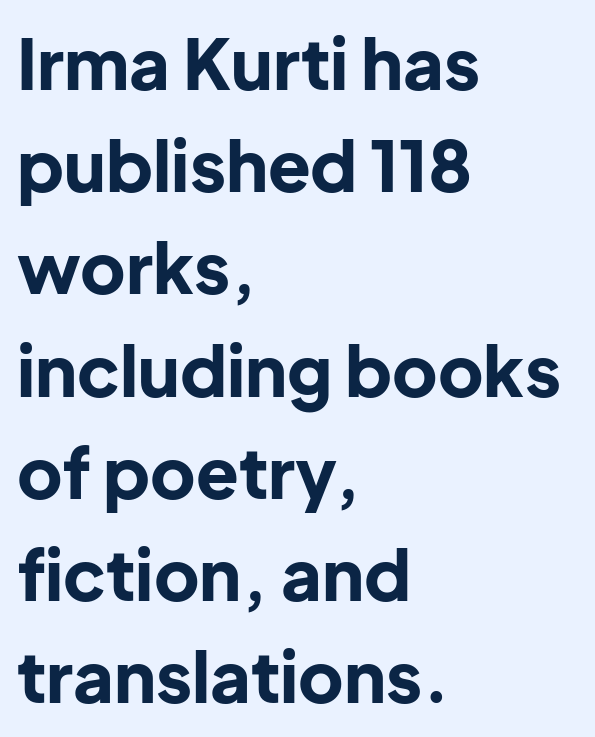
The image shows 70 px bold sans-serif type, upright; set left-aligned, normal line spacing (1.46x), normal letter spacing, not underlined; low stroke contrast and a medium x-height.
